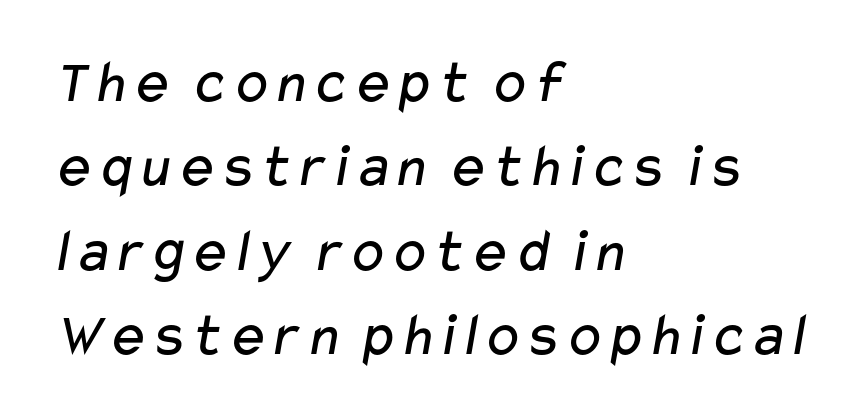
Interline gaps are of average width in this sample. No extra tracking has been applied to these lines. The passage shown is not bold in any degree. Spacing verdict: proportional, widths tailored to each character.
